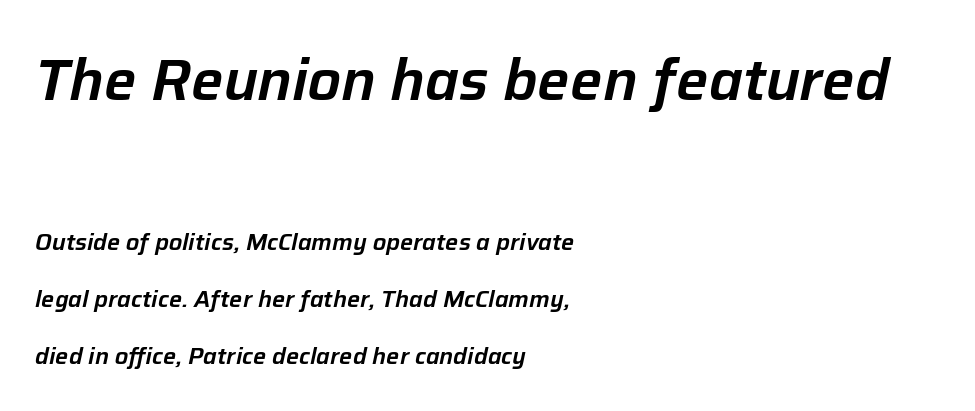
Every character sits at an angle, as italics do. Is this a fixed-width face? No — the glyphs have proportional, varying widths. These lines are set flush left with a ragged right edge. The passage shown begins with its larger block and ends with its smaller one.
